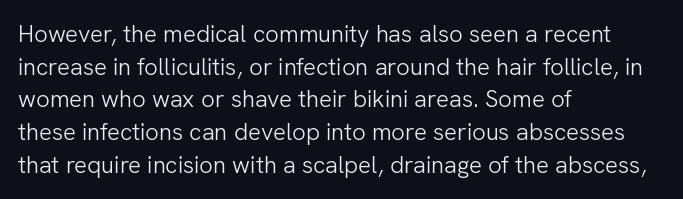
The image shows 24 px text type, upright; set left-aligned, normal line spacing (1.36x), normal letter spacing, not underlined.
